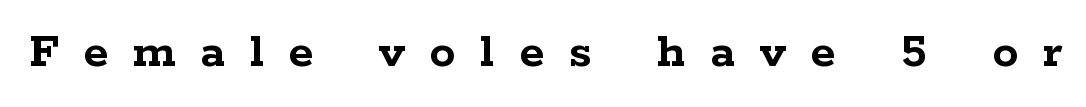
Each glyph is drawn with heavy, bold strokes. Look at the tracking — it's clearly loosened, letters drifting apart. Note: serifs present on the glyphs. The string is rendered with underlining switched off. The axis of the letterforms is exactly vertical. The passage shown is typed in a proportional face where columns would drift.
